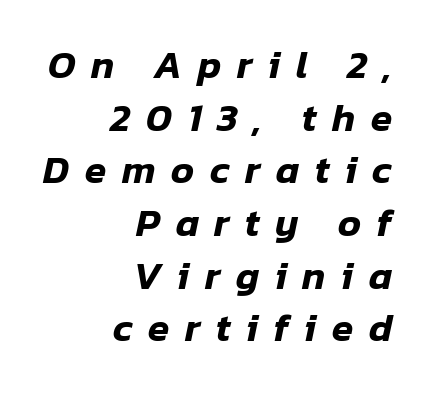
Here the glyphs are tracked loosely, breaking word shapes into spaced letters. The lines are quadded right. Just letters on the line, the space beneath them empty. Proportional: the letters do not fall into vertical columns. In terms of posture, this sample is oblique.
